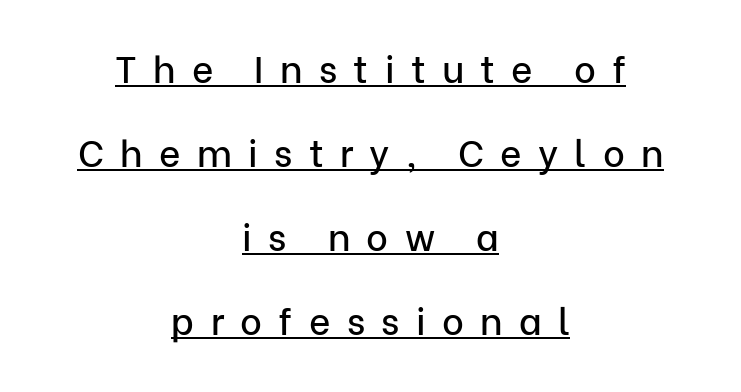
Q: Is the text italic (slanted)? A: No, it is upright.
Q: Is the typeface a serif or a sans-serif typeface? A: Sans-serif.
Q: Is the text underlined? A: Yes.
Q: How is the paragraph aligned? A: Centered.
Q: Is the spacing between letters normal or unusually wide? A: Unusually wide.
Q: Is the spacing between lines tight, normal or loose? A: Loose.
Q: Width (condensed, normal, or wide)? A: Normal.
Q: Stroke contrast? A: Low.
Q: x-height? A: Medium.
Q: Monospaced? A: No.
